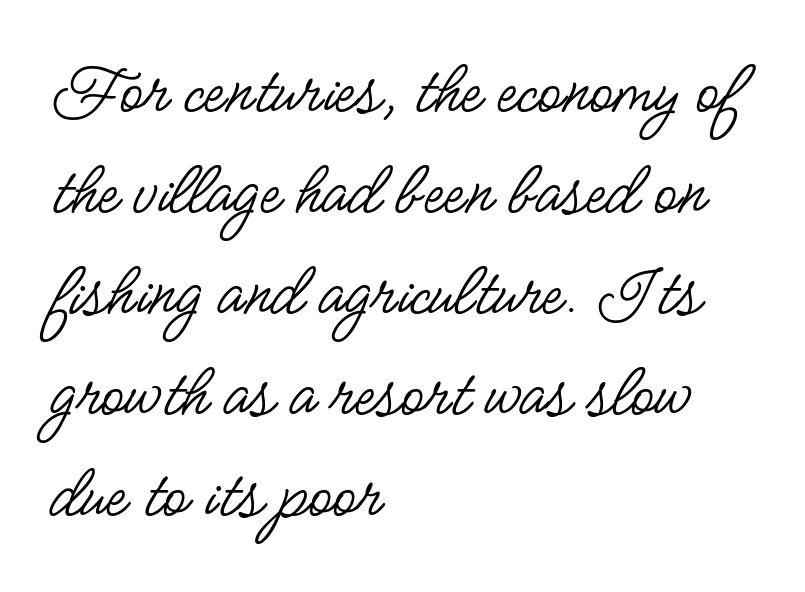
The image shows 76 px regular-weight, condensed sans-serif type; set left-aligned, normal line spacing (1.33x), normal letter spacing, not underlined; low stroke contrast and a small x-height.
